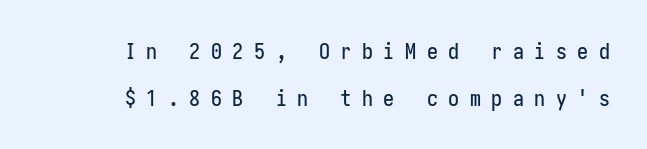
Q: Is the text italic (slanted)? A: No, it is upright.
Q: Is the text underlined? A: No.
Q: How is the paragraph aligned? A: Right-aligned.
Q: Is the spacing between letters normal or unusually wide? A: Unusually wide.
Q: Is the spacing between lines tight, normal or loose? A: Loose.
